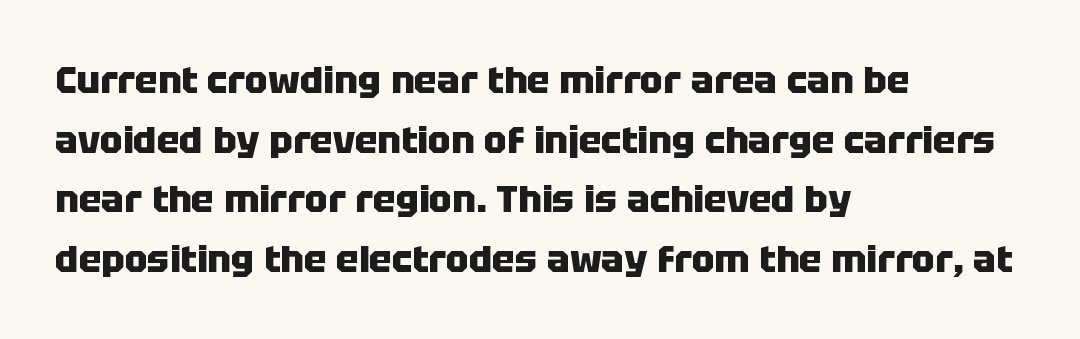
The image shows 38 px heavy sans-serif type, upright; set left-aligned, normal line spacing (1.57x), normal letter spacing, not underlined; low stroke contrast and a large x-height.
